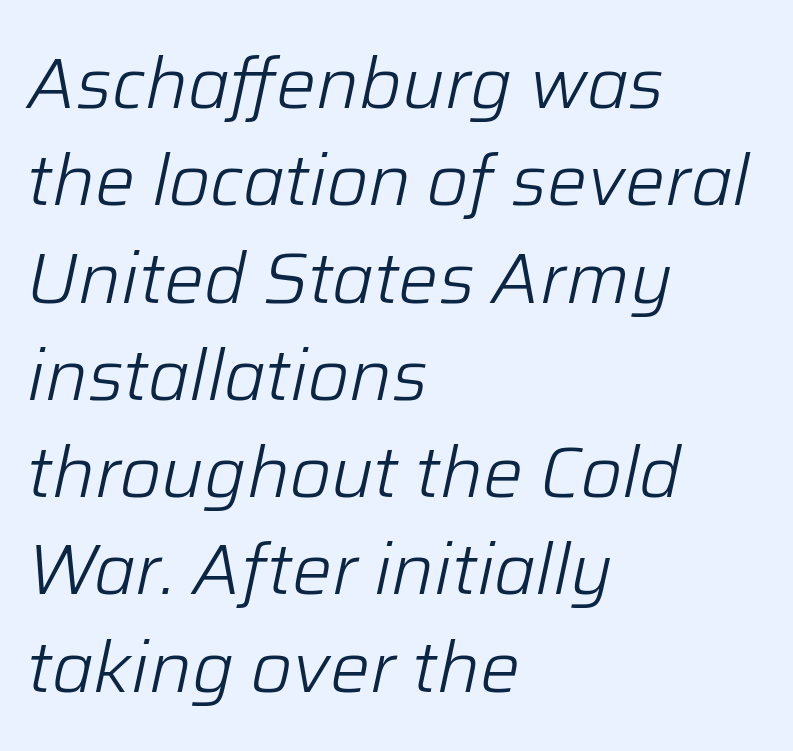
Q: Is the text bold? A: No.
Q: Is the text italic (slanted)? A: Yes, it leans right by about 12 degrees.
Q: Is the text underlined? A: No.
Q: How is the paragraph aligned? A: Left-aligned.
Q: Is the spacing between letters normal or unusually wide? A: Normal.
Q: Is the spacing between lines tight, normal or loose? A: Normal.
Q: Width (condensed, normal, or wide)? A: Normal.
Q: Stroke contrast? A: Low.
Q: x-height? A: Medium.
Q: Monospaced? A: No.
